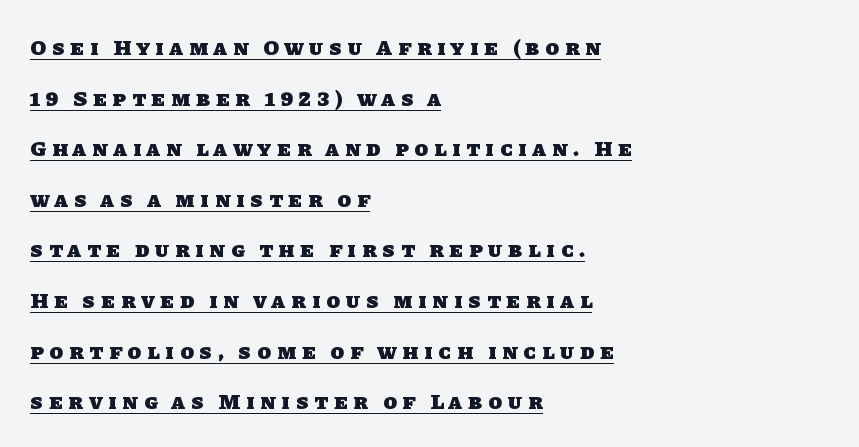
{"bold": "yes", "underline": "yes", "align": "left", "line_spacing": "loose", "line_spacing_ratio": 2.3, "letter_spacing": "wide", "letter_spacing_em": 0.28, "glyph_px": 22}
